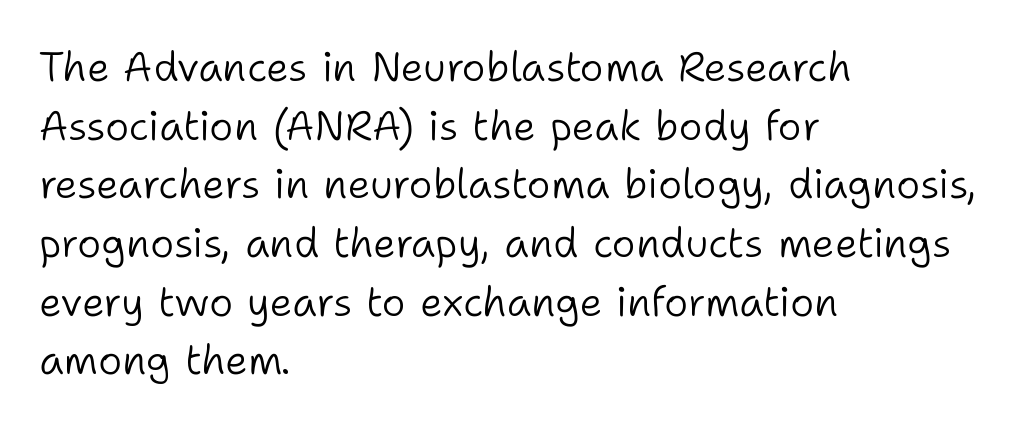
The image shows 41 px light sans-serif type, upright; set left-aligned, normal line spacing (1.43x), normal letter spacing, not underlined; low stroke contrast and a medium x-height.
